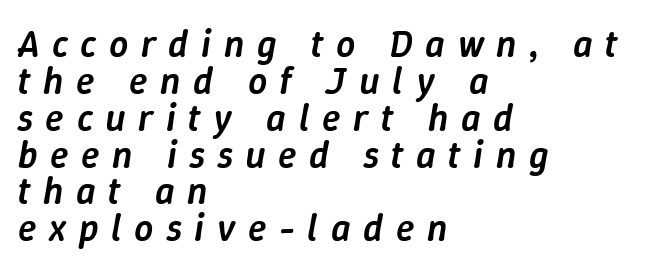
{"italic": "yes", "lean": "right", "slant_degrees": 9, "bold": "semi", "weight": "semibold", "width": "normal", "stroke_contrast": "low", "x_height": "medium", "monospaced": "no", "underline": "no", "align": "left", "line_spacing": "tight", "line_spacing_ratio": 0.97, "letter_spacing": "wide", "letter_spacing_em": 0.33, "glyph_px": 38}
